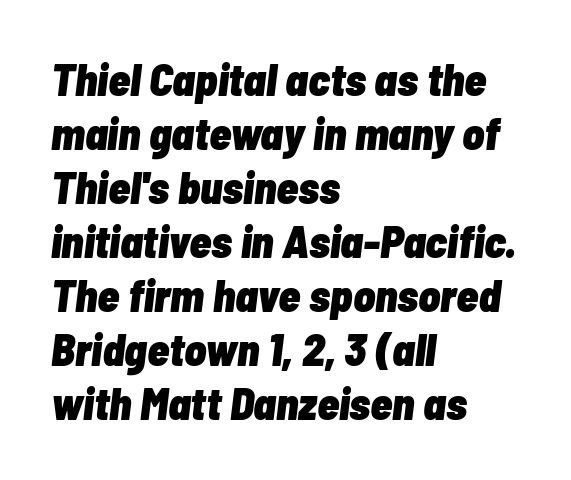
The image shows 45 px heavy, condensed type, italic (leaning right); set left-aligned, line spacing 1.2x, normal letter spacing, not underlined; low stroke contrast and a medium x-height.
